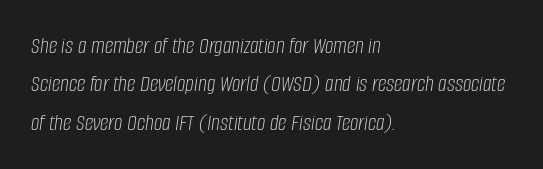
The image shows 24 px text type, italic (leaning right); set left-aligned, normal line spacing (1.6x), normal letter spacing, not underlined.
